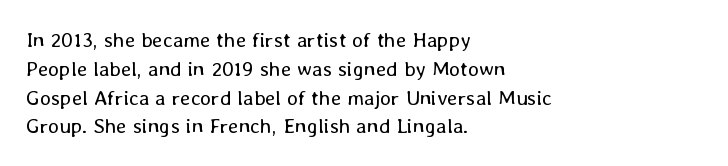
{"italic": "no", "bold": "no", "underline": "no", "align": "left", "line_spacing": "normal", "line_spacing_ratio": 1.37, "letter_spacing": "normal", "letter_spacing_em": 0.0, "glyph_px": 21}
